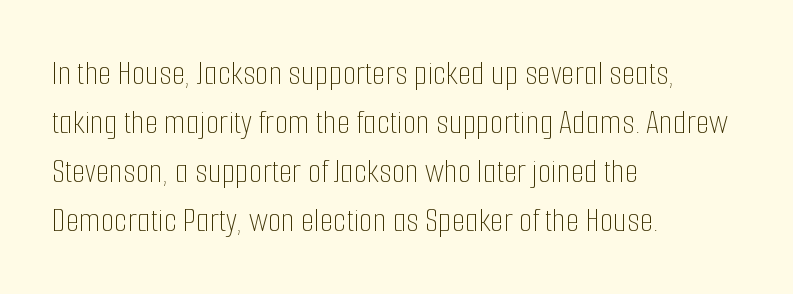
The image shows 35 px thin, condensed type, upright; set left-aligned, normal line spacing (1.4x), normal letter spacing, not underlined; low stroke contrast and a medium x-height.
